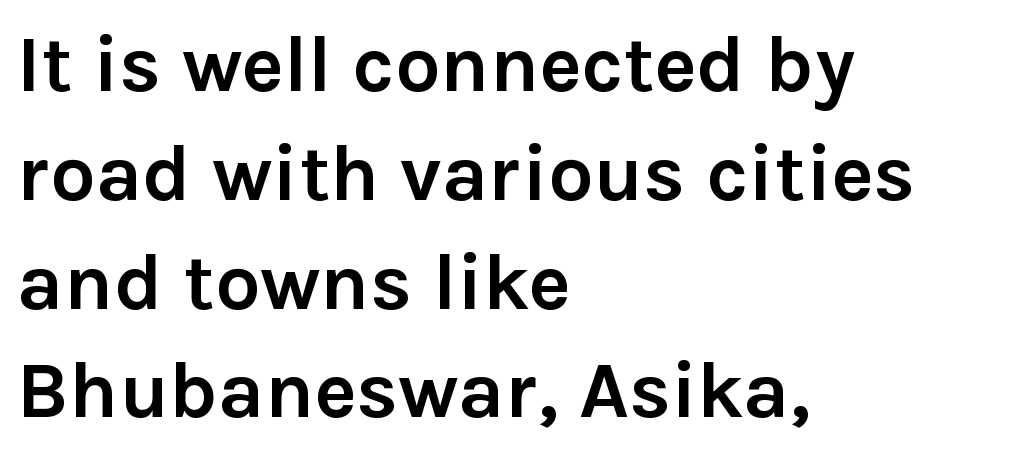
The letterforms sit shoulder to shoulder at normal distance. Rows of type keep a routine distance in the vertical direction. Regarding serifs, this sample does without them. The font is running at its bold setting. Unlike italic type, these characters show no tilt at all. Check under the words: just untouched page.
